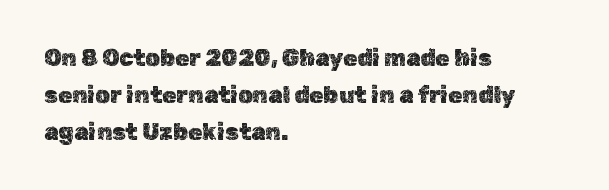
Q: Is the text italic (slanted)? A: No, it is upright.
Q: Is the text underlined? A: No.
Q: How is the paragraph aligned? A: Left-aligned.
Q: Is the spacing between letters normal or unusually wide? A: Normal.
Q: Is the spacing between lines tight, normal or loose? A: Normal.
